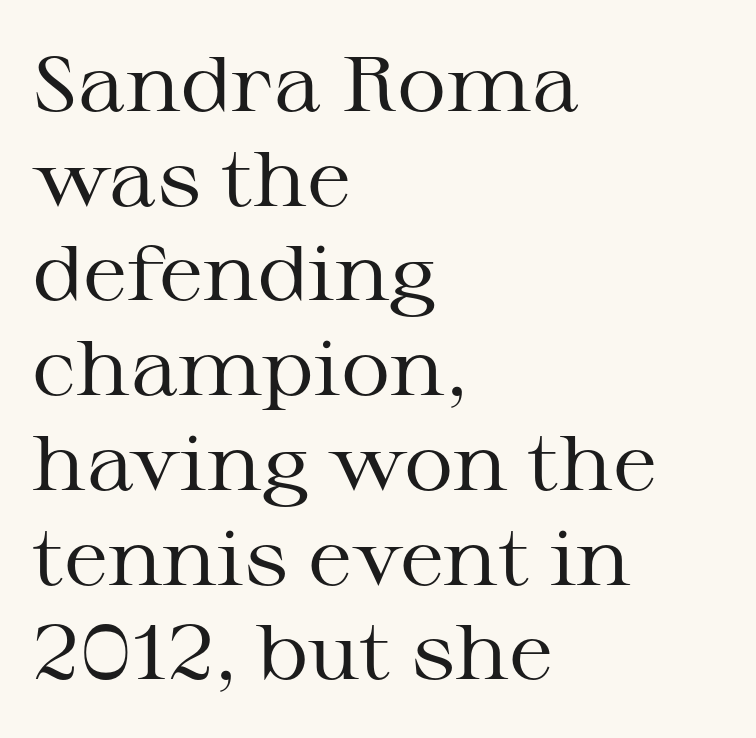
Q: Is the text bold? A: No.
Q: Is the text italic (slanted)? A: No, it is upright.
Q: Is the typeface a serif or a sans-serif typeface? A: Serif.
Q: Is the text underlined? A: No.
Q: How is the paragraph aligned? A: Left-aligned.
Q: Is the spacing between letters normal or unusually wide? A: Normal.
Q: Width (condensed, normal, or wide)? A: Wide.
Q: Stroke contrast? A: Medium.
Q: x-height? A: Medium.
Q: Monospaced? A: No.
